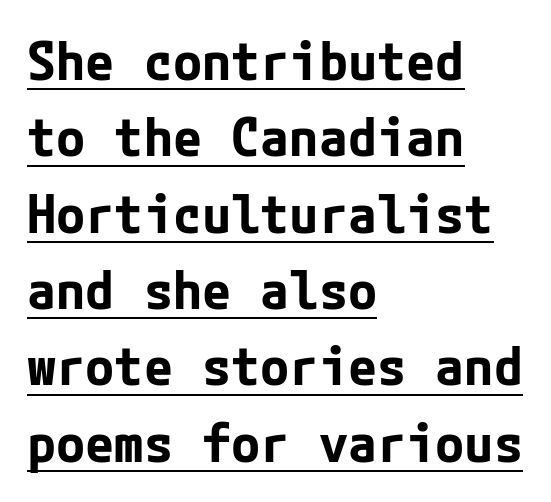
The image shows 53 px bold sans-serif type, upright; set left-aligned, normal line spacing (1.44x), normal letter spacing, underlined; low stroke contrast and a medium x-height.
